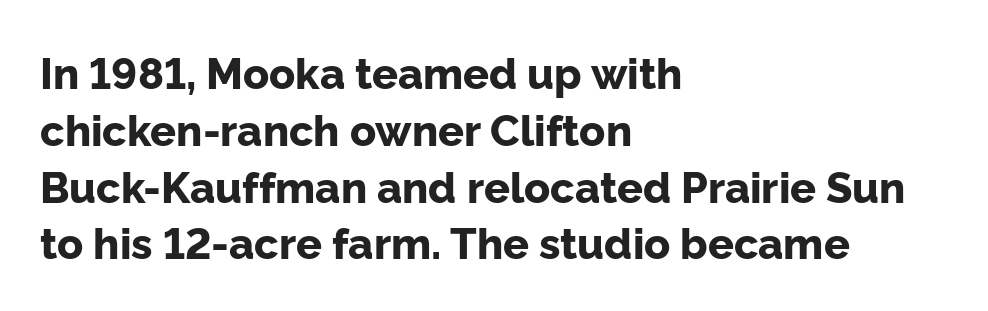
Q: Is the text bold? A: Yes.
Q: Is the text italic (slanted)? A: No, it is upright.
Q: Is the typeface a serif or a sans-serif typeface? A: Sans-serif.
Q: Is the text underlined? A: No.
Q: How is the paragraph aligned? A: Left-aligned.
Q: Is the spacing between letters normal or unusually wide? A: Normal.
Q: Is the spacing between lines tight, normal or loose? A: Normal.
Q: Width (condensed, normal, or wide)? A: Normal.
Q: Stroke contrast? A: Low.
Q: x-height? A: Medium.
Q: Monospaced? A: No.
